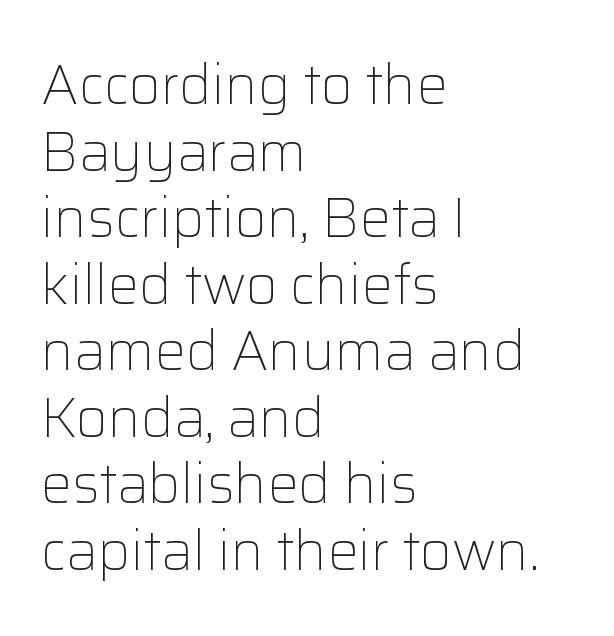
The image shows 55 px light sans-serif type, upright; set left-aligned, line spacing 1.21x, normal letter spacing, not underlined; low stroke contrast and a medium x-height.
